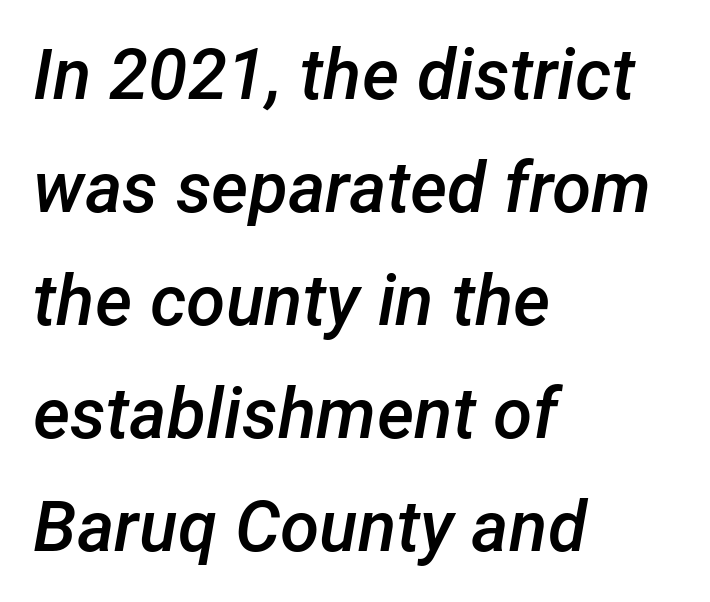
Q: Is the text bold? A: Semi-bold.
Q: Is the text italic (slanted)? A: Yes, it leans right by about 12 degrees.
Q: Is the text underlined? A: No.
Q: How is the paragraph aligned? A: Left-aligned.
Q: Is the spacing between letters normal or unusually wide? A: Normal.
Q: Is the spacing between lines tight, normal or loose? A: Normal.
Q: Width (condensed, normal, or wide)? A: Normal.
Q: Stroke contrast? A: Low.
Q: x-height? A: Medium.
Q: Monospaced? A: No.
